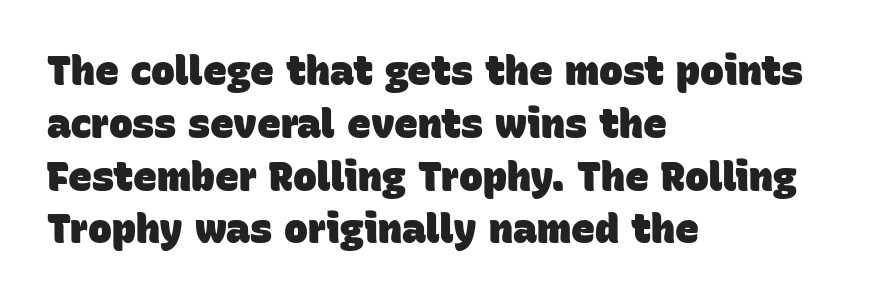
Whoever set this chose a conventional vertical rhythm. Each letter's strokes conclude bluntly, with no projecting serifs. Character widths vary here, with narrow letters taking less room than wide ones. Clear beneath every line of the passage.
